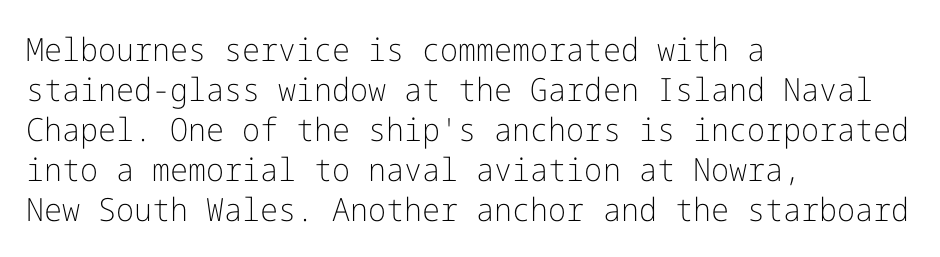
The image shows 32 px light sans-serif type, upright; set left-aligned, normal line spacing (1.25x), normal letter spacing, not underlined; low stroke contrast and a medium x-height.
